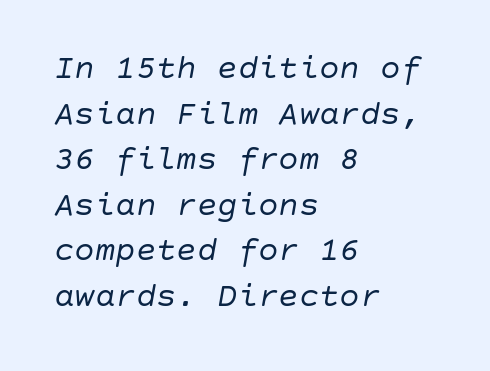
Default kerning and tracking; the words read as compact shapes. The rendering anchors every line to the left-hand side. The lines sit at an ordinary, default distance from one another. The words here are not underlined.
